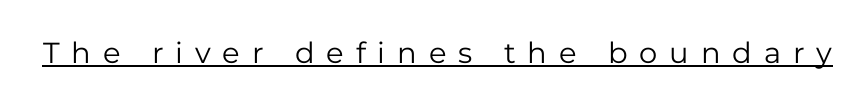
The image shows 29 px regular-weight sans-serif type, upright; set unusually wide letter spacing (+0.41 em), underlined; low stroke contrast and a medium x-height.
